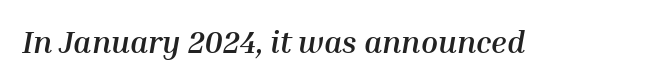
The zone under the glyphs is completely vacant. Is the type bold? Yes — the strokes are clearly thick and heavy. A typesetter would call this zero additional tracking. Looks like regular typesetting: each glyph gets only the width it needs. This sample uses an oblique cut, with every glyph tilted off the vertical.
